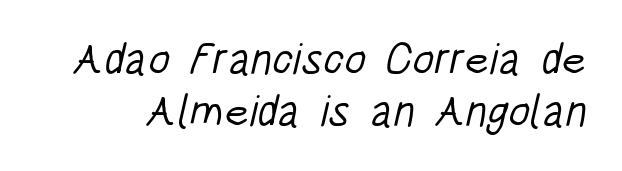
Q: Is the text bold? A: No.
Q: Is the typeface a serif or a sans-serif typeface? A: Sans-serif.
Q: Is the text underlined? A: No.
Q: Is the spacing between letters normal or unusually wide? A: Normal.
Q: Width (condensed, normal, or wide)? A: Condensed.
Q: Stroke contrast? A: Low.
Q: x-height? A: Large.
Q: Monospaced? A: No.
